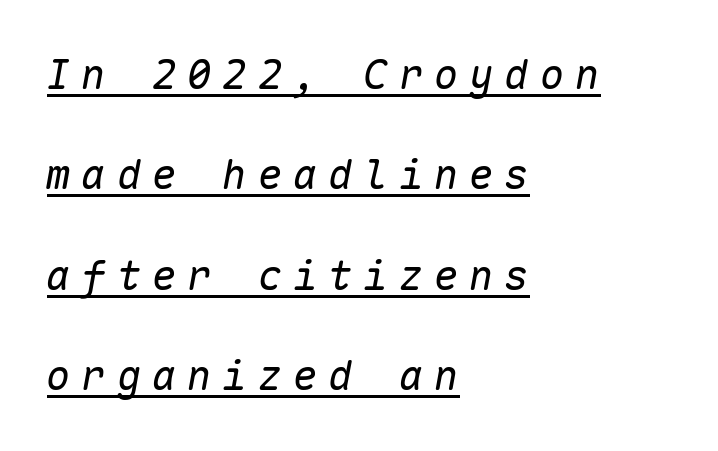
Does the leading feel generous? Absolutely, it's lavish. The rag falls on the right side of this text block. This is oblique type, the kind used for emphasis or titles. Think standard paragraph weight, or any step lighter than that.
